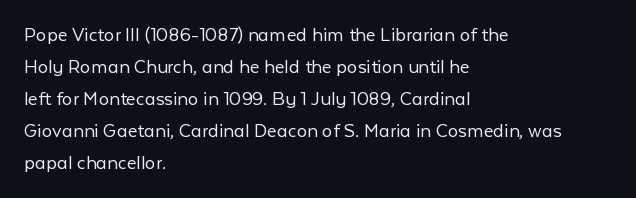
{"italic": "no", "bold": "no", "underline": "no", "align": "left", "line_spacing": "normal", "line_spacing_ratio": 1.52, "letter_spacing": "normal", "letter_spacing_em": 0.0, "glyph_px": 21}
